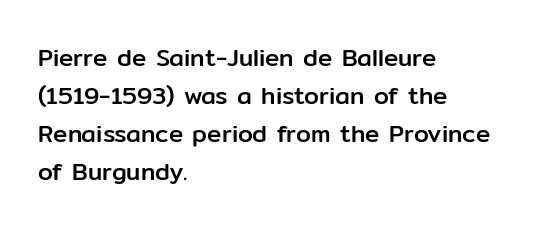
{"italic": "no", "underline": "no", "align": "left", "line_spacing": "normal", "line_spacing_ratio": 1.59, "letter_spacing": "normal", "letter_spacing_em": 0.0, "glyph_px": 24}
